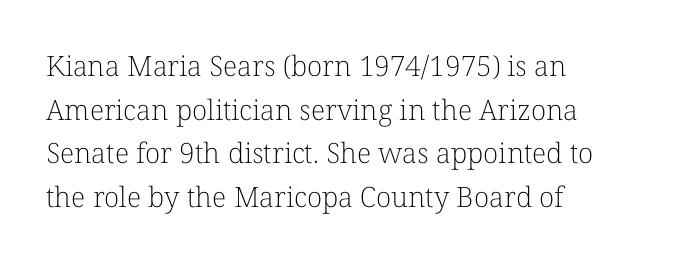
{"serif": "yes", "italic": "no", "bold": "no", "weight": "light", "width": "normal", "stroke_contrast": "low", "x_height": "medium", "monospaced": "no", "underline": "no", "align": "left", "line_spacing": "normal", "line_spacing_ratio": 1.56, "letter_spacing": "normal", "letter_spacing_em": 0.0, "glyph_px": 28}
